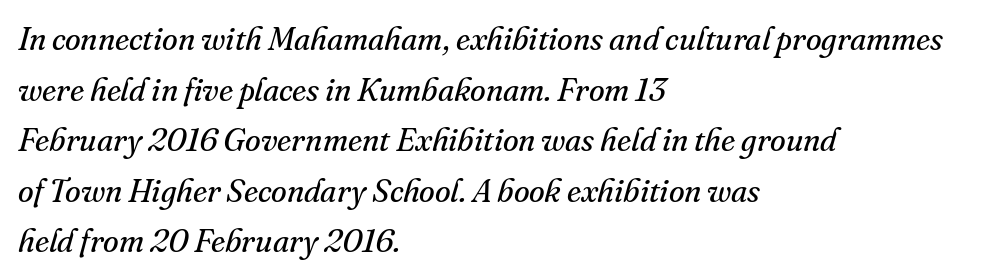
{"serif": "yes", "italic": "yes", "lean": "right", "slant_degrees": 16, "bold": "no", "weight": "regular", "width": "normal", "stroke_contrast": "medium", "x_height": "small", "monospaced": "no", "underline": "no", "align": "left", "line_spacing": "normal", "line_spacing_ratio": 1.58, "letter_spacing": "normal", "letter_spacing_em": 0.0, "glyph_px": 32}
